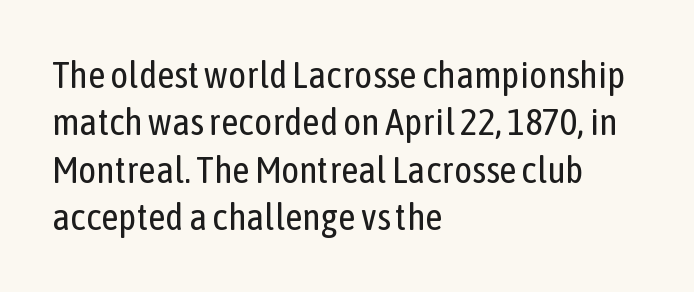
Q: Is the text bold? A: No.
Q: Is the text italic (slanted)? A: No, it is upright.
Q: Is the typeface a serif or a sans-serif typeface? A: Sans-serif.
Q: Is the text underlined? A: No.
Q: How is the paragraph aligned? A: Left-aligned.
Q: Is the spacing between letters normal or unusually wide? A: Normal.
Q: Is the spacing between lines tight, normal or loose? A: Normal.
Q: Width (condensed, normal, or wide)? A: Condensed.
Q: Stroke contrast? A: Low.
Q: x-height? A: Medium.
Q: Monospaced? A: No.
